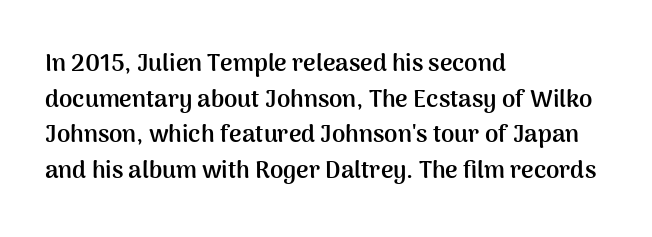
Its strokes are broad and dark, the hallmark of bold type. Short and long lines alike share a common starting point at left. Reading down the column, the eye jumps a familiar distance to each next line. Bare-footed words on every line.
